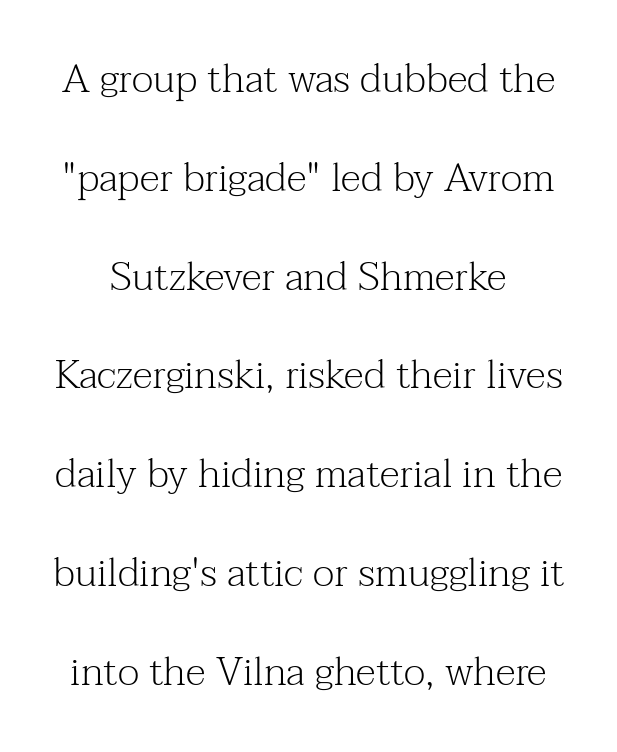
Q: Is the text bold? A: No.
Q: Is the text italic (slanted)? A: No, it is upright.
Q: Is the typeface a serif or a sans-serif typeface? A: Serif.
Q: Is the text underlined? A: No.
Q: Is the spacing between letters normal or unusually wide? A: Normal.
Q: Is the spacing between lines tight, normal or loose? A: Loose.
Q: Width (condensed, normal, or wide)? A: Normal.
Q: Stroke contrast? A: Medium.
Q: x-height? A: Medium.
Q: Monospaced? A: No.
